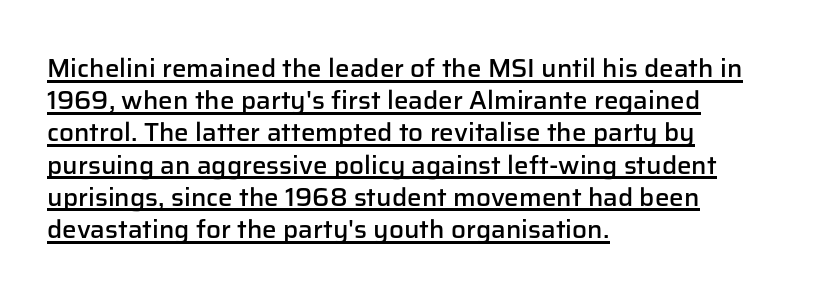
This rendering leaves character spacing at its baseline value. These lines stack with their left ends in a neat column. In terms of posture, this sample is upright. Check the space under the baseline: a stroke is drawn there. Weight check: semibold — heavier than regular, not quite bold.
